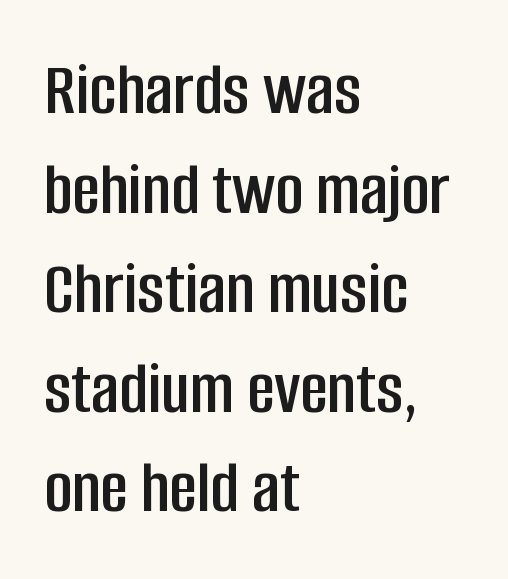
{"serif": "no", "italic": "no", "width": "condensed", "stroke_contrast": "low", "x_height": "large", "monospaced": "no", "underline": "no", "align": "left", "line_spacing": "normal", "line_spacing_ratio": 1.31, "letter_spacing": "normal", "letter_spacing_em": 0.0, "glyph_px": 76}
